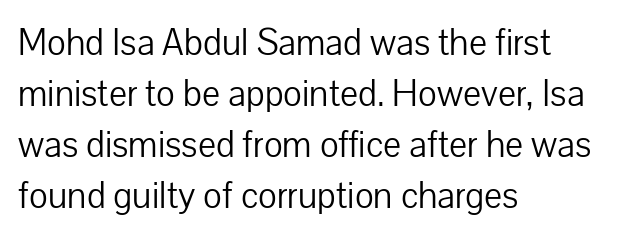
This rendering features lettering with no underline. A typesetter would call this proportional, since set widths differ per character. Check where the strokes stop: nothing finishes them off — pure sans. Typeset ragged right — the left edge is the straight one. In terms of leading, this rendering sits right in the middle. The strokes are not fattened; the text isn't bold.
